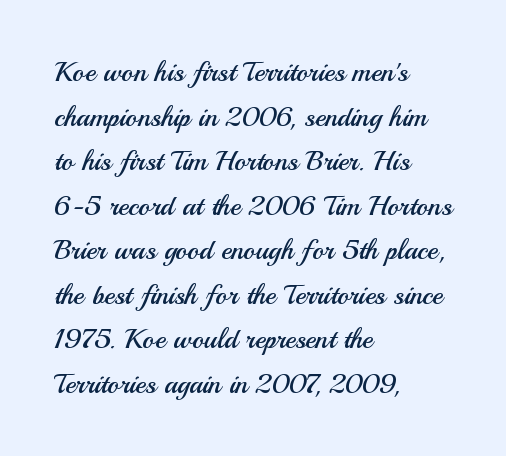
{"serif": "no", "bold": "no", "weight": "regular", "width": "normal", "stroke_contrast": "medium", "x_height": "small", "monospaced": "no", "underline": "no", "align": "left", "line_spacing": "normal", "line_spacing_ratio": 1.59, "letter_spacing": "normal", "letter_spacing_em": 0.0, "glyph_px": 28}
